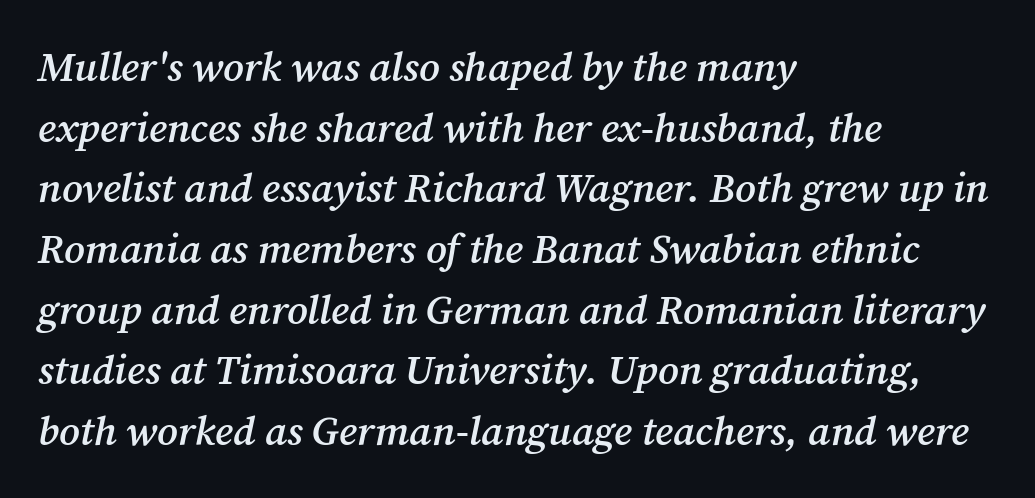
The image shows 41 px semibold serif type, italic (leaning right); set left-aligned, normal line spacing (1.48x), normal letter spacing, not underlined; medium stroke contrast and a medium x-height.
